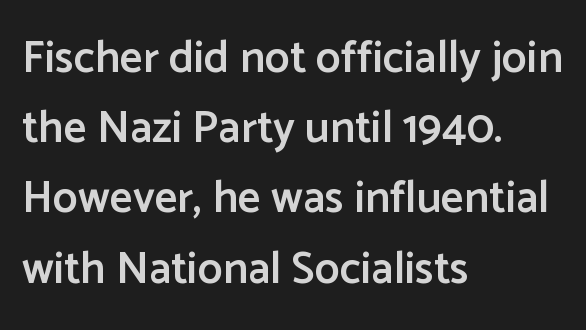
Q: Is the text bold? A: Semi-bold.
Q: Is the text italic (slanted)? A: No, it is upright.
Q: Is the typeface a serif or a sans-serif typeface? A: Sans-serif.
Q: Is the text underlined? A: No.
Q: How is the paragraph aligned? A: Left-aligned.
Q: Is the spacing between letters normal or unusually wide? A: Normal.
Q: Is the spacing between lines tight, normal or loose? A: Normal.
Q: Width (condensed, normal, or wide)? A: Normal.
Q: Stroke contrast? A: Low.
Q: x-height? A: Medium.
Q: Monospaced? A: No.
